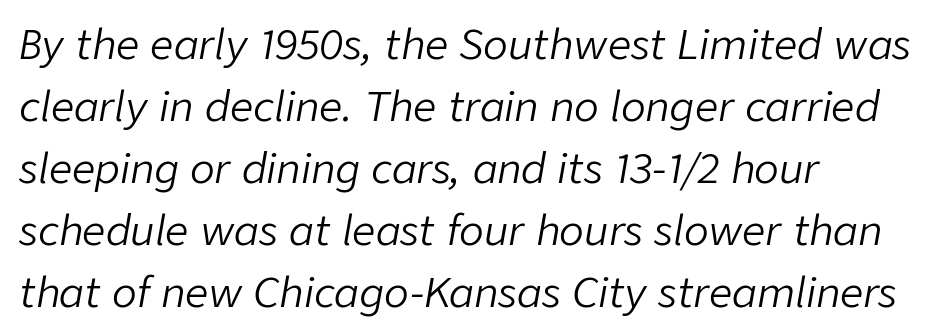
The image shows 41 px light type, italic (leaning right); set left-aligned, normal line spacing (1.51x), normal letter spacing, not underlined; low stroke contrast and a medium x-height.
